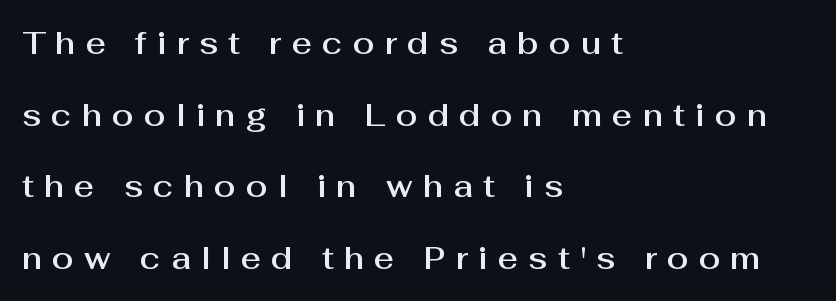
Q: Is the text italic (slanted)? A: No, it is upright.
Q: Is the typeface a serif or a sans-serif typeface? A: Sans-serif.
Q: Is the text underlined? A: No.
Q: How is the paragraph aligned? A: Left-aligned.
Q: Is the spacing between letters normal or unusually wide? A: Unusually wide.
Q: Is the spacing between lines tight, normal or loose? A: Loose.
Q: Width (condensed, normal, or wide)? A: Normal.
Q: Stroke contrast? A: Medium.
Q: x-height? A: Medium.
Q: Monospaced? A: No.
